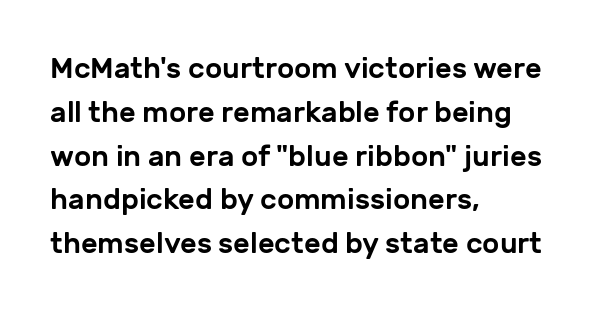
{"serif": "no", "italic": "no", "width": "normal", "stroke_contrast": "low", "x_height": "medium", "monospaced": "no", "underline": "no", "align": "left", "line_spacing": "normal", "line_spacing_ratio": 1.51, "letter_spacing": "normal", "letter_spacing_em": 0.0, "glyph_px": 29}
